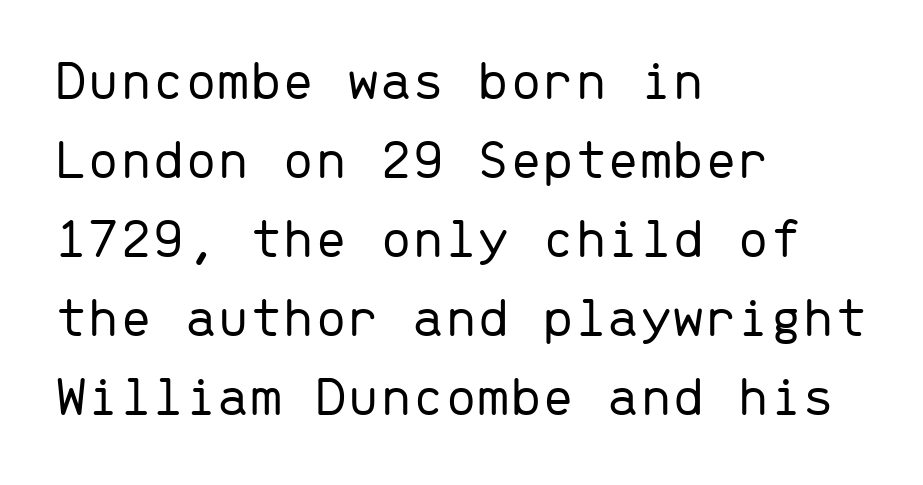
The image shows 58 px light sans-serif type, upright, monospaced; set left-aligned, normal line spacing (1.36x), normal letter spacing, not underlined; low stroke contrast and a medium x-height.
